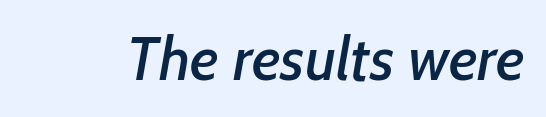
Q: Is the typeface a serif or a sans-serif typeface? A: Sans-serif.
Q: Is the text underlined? A: No.
Q: Is the spacing between letters normal or unusually wide? A: Normal.
Q: Width (condensed, normal, or wide)? A: Normal.
Q: Stroke contrast? A: Low.
Q: x-height? A: Medium.
Q: Monospaced? A: No.
